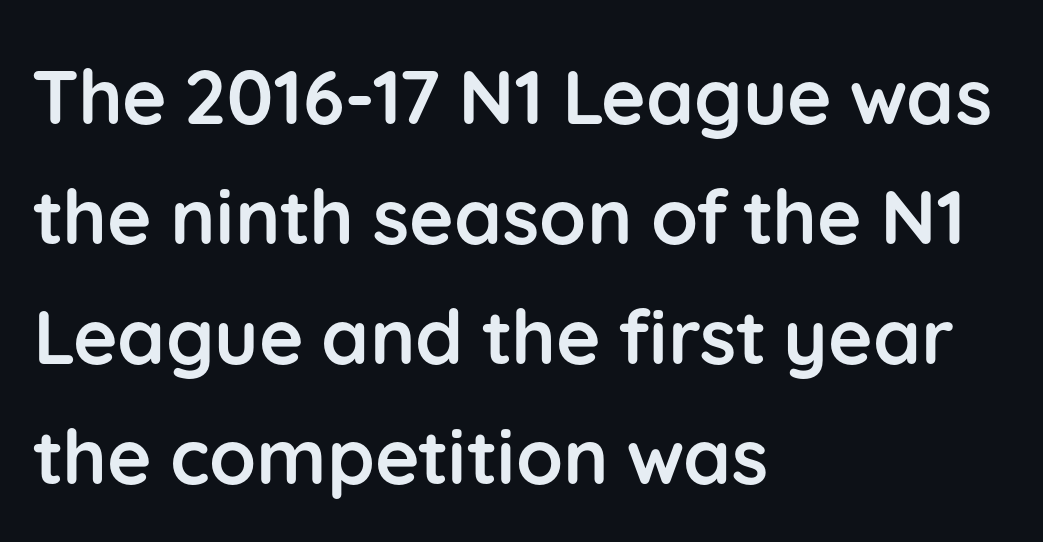
Q: Is the text bold? A: Yes.
Q: Is the text italic (slanted)? A: No, it is upright.
Q: Is the typeface a serif or a sans-serif typeface? A: Sans-serif.
Q: Is the text underlined? A: No.
Q: How is the paragraph aligned? A: Left-aligned.
Q: Is the spacing between letters normal or unusually wide? A: Normal.
Q: Is the spacing between lines tight, normal or loose? A: Normal.
Q: Width (condensed, normal, or wide)? A: Normal.
Q: Stroke contrast? A: Low.
Q: x-height? A: Medium.
Q: Monospaced? A: No.
